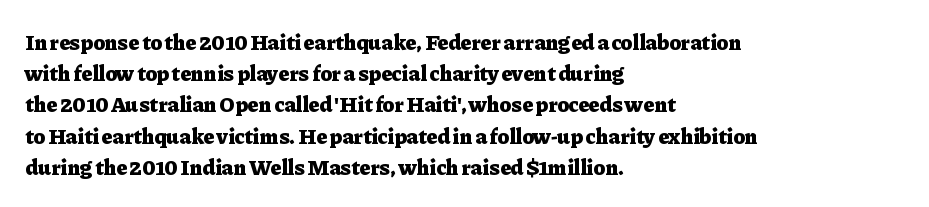
Q: Is the text bold? A: Yes.
Q: Is the text italic (slanted)? A: No, it is upright.
Q: Is the text underlined? A: No.
Q: How is the paragraph aligned? A: Left-aligned.
Q: Is the spacing between letters normal or unusually wide? A: Normal.
Q: Is the spacing between lines tight, normal or loose? A: Normal.
